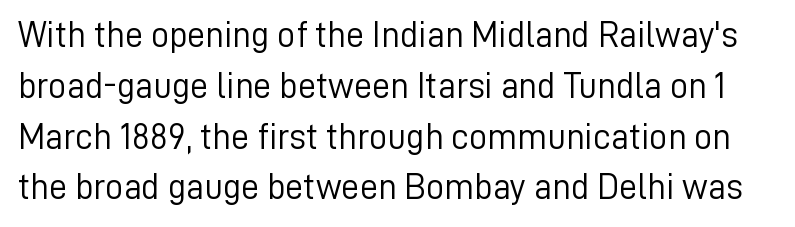
Q: Is the text bold? A: No.
Q: Is the text italic (slanted)? A: No, it is upright.
Q: Is the typeface a serif or a sans-serif typeface? A: Sans-serif.
Q: Is the text underlined? A: No.
Q: Is the spacing between letters normal or unusually wide? A: Normal.
Q: Is the spacing between lines tight, normal or loose? A: Normal.
Q: Width (condensed, normal, or wide)? A: Normal.
Q: Stroke contrast? A: Low.
Q: x-height? A: Medium.
Q: Monospaced? A: No.
